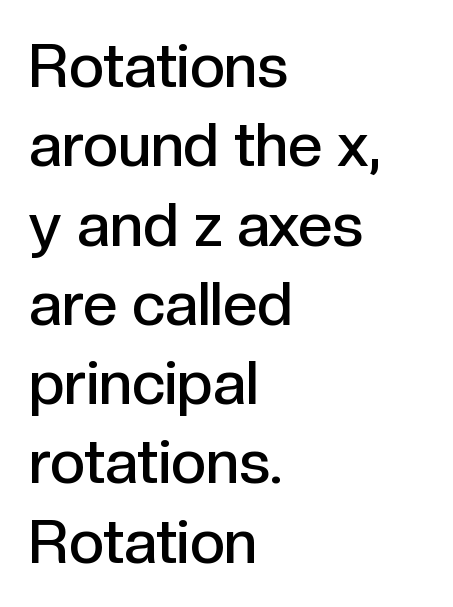
The designer left line spacing at the default. The specimen reads as upright at a glance. The horizontal fit of the characters is conventional and even. No word sits above an underline.
